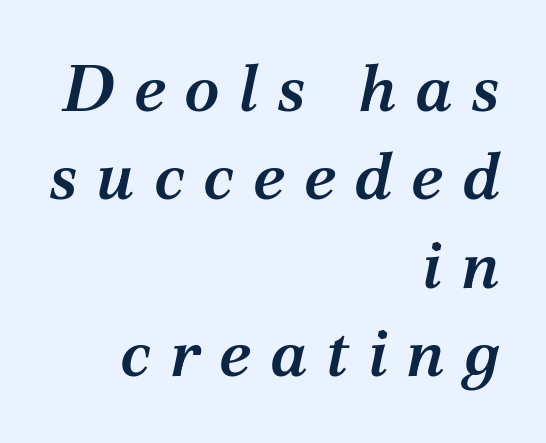
{"serif": "yes", "italic": "yes", "lean": "right", "slant_degrees": 12, "bold": "semi", "weight": "semibold", "width": "normal", "stroke_contrast": "medium", "x_height": "medium", "monospaced": "no", "underline": "no", "align": "right", "line_spacing": "normal", "line_spacing_ratio": 1.36, "letter_spacing": "wide", "letter_spacing_em": 0.29, "glyph_px": 65}
